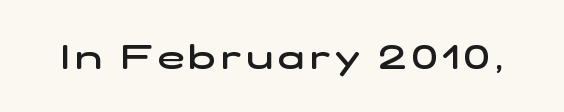
The image shows 35 px semibold, wide sans-serif type; set not underlined; low stroke contrast and a medium x-height.
